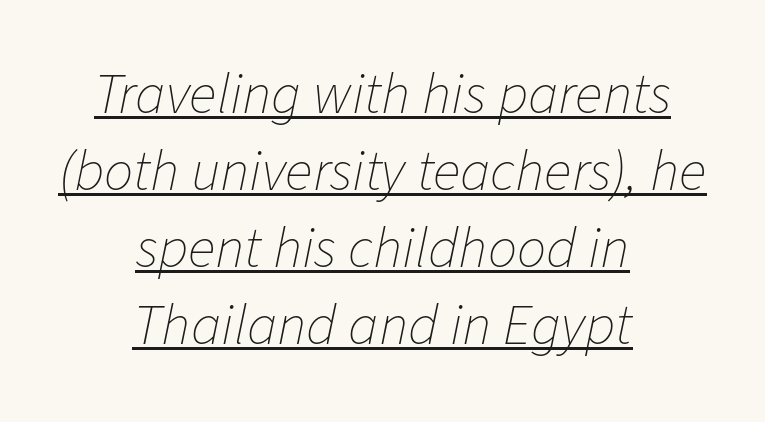
The image shows 58 px thin type, italic (leaning right); set centered, normal line spacing (1.33x), normal letter spacing, underlined; low stroke contrast and a medium x-height.
